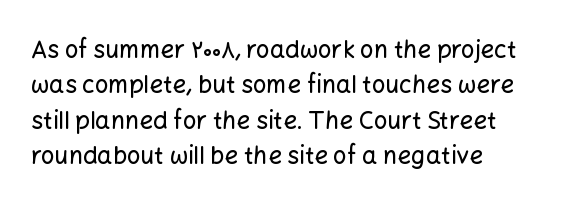
{"italic": "no", "underline": "no", "align": "left", "line_spacing": "normal", "line_spacing_ratio": 1.47, "letter_spacing": "normal", "letter_spacing_em": 0.0, "glyph_px": 24}
